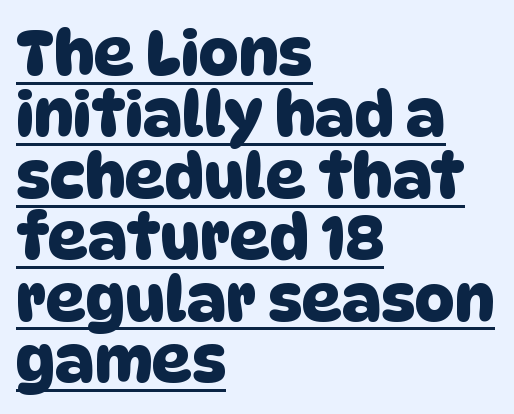
The image shows 62 px sans-serif type; set left-aligned, tight line spacing (0.99x), normal letter spacing, underlined; low stroke contrast and a large x-height.
